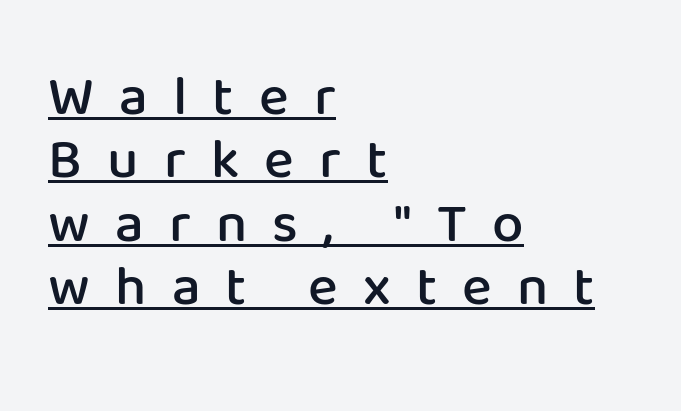
Q: Is the text bold? A: Semi-bold.
Q: Is the text italic (slanted)? A: No, it is upright.
Q: Is the typeface a serif or a sans-serif typeface? A: Sans-serif.
Q: Is the text underlined? A: Yes.
Q: How is the paragraph aligned? A: Left-aligned.
Q: Is the spacing between letters normal or unusually wide? A: Unusually wide.
Q: Is the spacing between lines tight, normal or loose? A: Tight.
Q: Width (condensed, normal, or wide)? A: Normal.
Q: Stroke contrast? A: Low.
Q: x-height? A: Medium.
Q: Monospaced? A: No.
